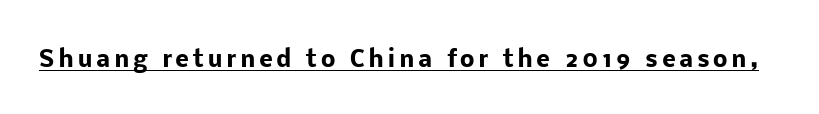
Q: Is the text bold? A: Yes.
Q: Is the text italic (slanted)? A: No, it is upright.
Q: Is the text underlined? A: Yes.
